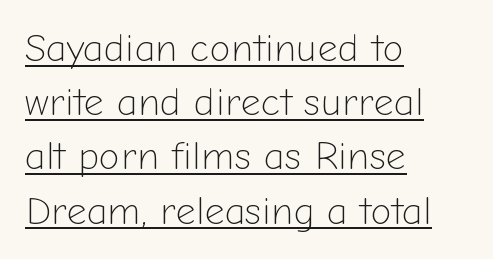
{"serif": "no", "italic": "no", "bold": "no", "weight": "light", "width": "normal", "stroke_contrast": "low", "x_height": "medium", "monospaced": "no", "underline": "yes", "align": "left", "line_spacing": "normal", "line_spacing_ratio": 1.39, "letter_spacing": "normal", "letter_spacing_em": 0.0, "glyph_px": 39}
